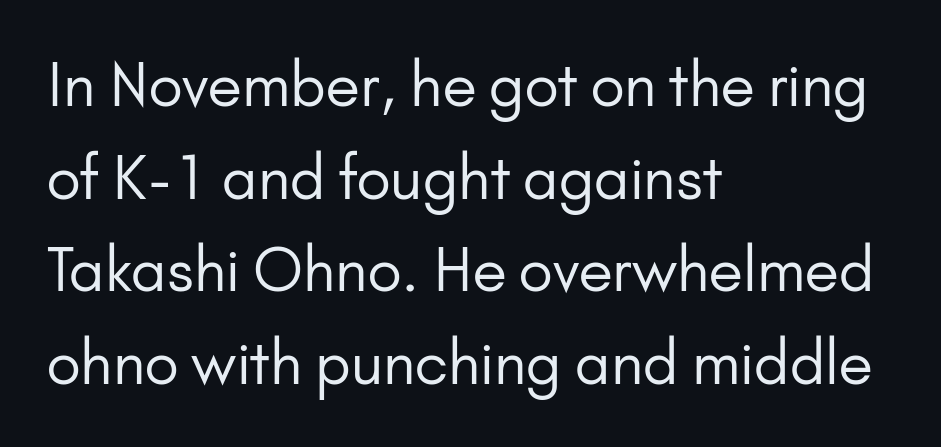
Short note: letters normally spaced. Notice how the passage keeps a crisp vertical edge on the left only. A quiet, ordinary-to-light weight characterises the typeface. Does the type have serifs? No, each stem ends abruptly. Upright lettering throughout.
